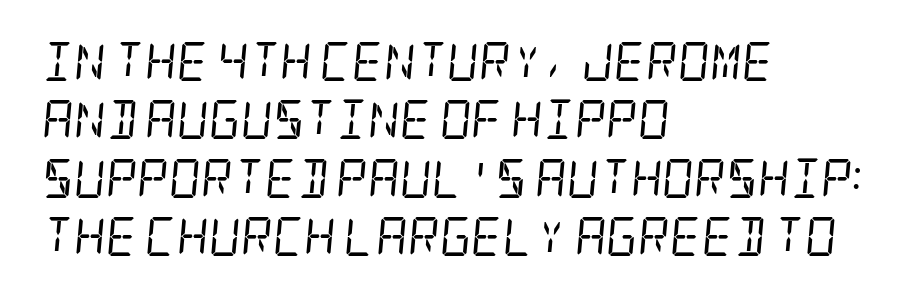
Q: Is the text bold? A: No.
Q: Is the text italic (slanted)? A: Yes, it leans right by about 5 degrees.
Q: Is the typeface a serif or a sans-serif typeface? A: Serif.
Q: Is the text underlined? A: No.
Q: How is the paragraph aligned? A: Left-aligned.
Q: Is the spacing between letters normal or unusually wide? A: Normal.
Q: Is the spacing between lines tight, normal or loose? A: Normal.
Q: Width (condensed, normal, or wide)? A: Condensed.
Q: Stroke contrast? A: Low.
Q: x-height? A: Large.
